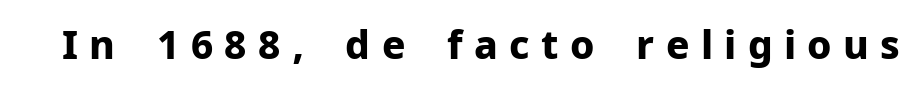
Beneath every word, the page is bare. These words are printed bold, with thick strokes throughout. Someone cranked the tracking dial way up on this one. Spacing verdict: proportional, widths tailored to each character. Stroke terminals: plain, sans-serif. If you drew a line through each stem, it would be perfectly vertical.
